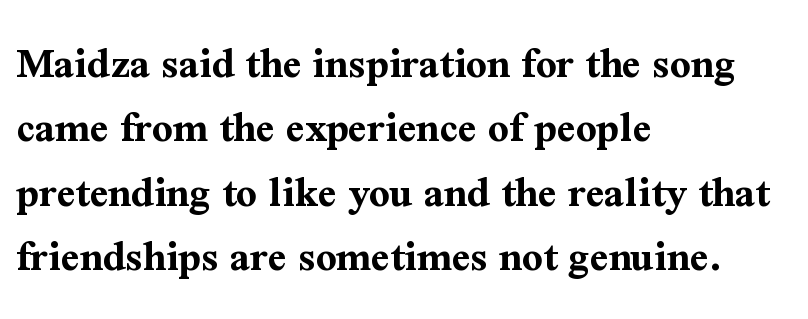
{"serif": "yes", "italic": "no", "bold": "yes", "weight": "bold", "width": "normal", "stroke_contrast": "medium", "x_height": "medium", "monospaced": "no", "underline": "no", "align": "left", "line_spacing": "normal", "line_spacing_ratio": 1.43, "letter_spacing": "normal", "letter_spacing_em": 0.0, "glyph_px": 45}
